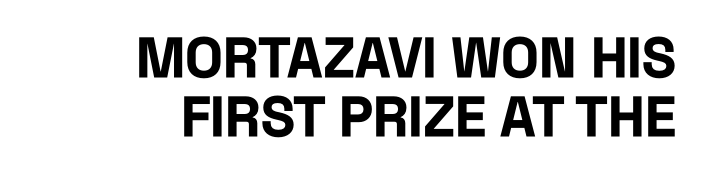
Q: Is the text bold? A: Yes.
Q: Is the text italic (slanted)? A: No, it is upright.
Q: Is the typeface a serif or a sans-serif typeface? A: Sans-serif.
Q: Is the text underlined? A: No.
Q: How is the paragraph aligned? A: Right-aligned.
Q: Is the spacing between letters normal or unusually wide? A: Normal.
Q: Is the spacing between lines tight, normal or loose? A: Tight.
Q: Width (condensed, normal, or wide)? A: Condensed.
Q: Stroke contrast? A: Low.
Q: x-height? A: Large.
Q: Monospaced? A: No.
